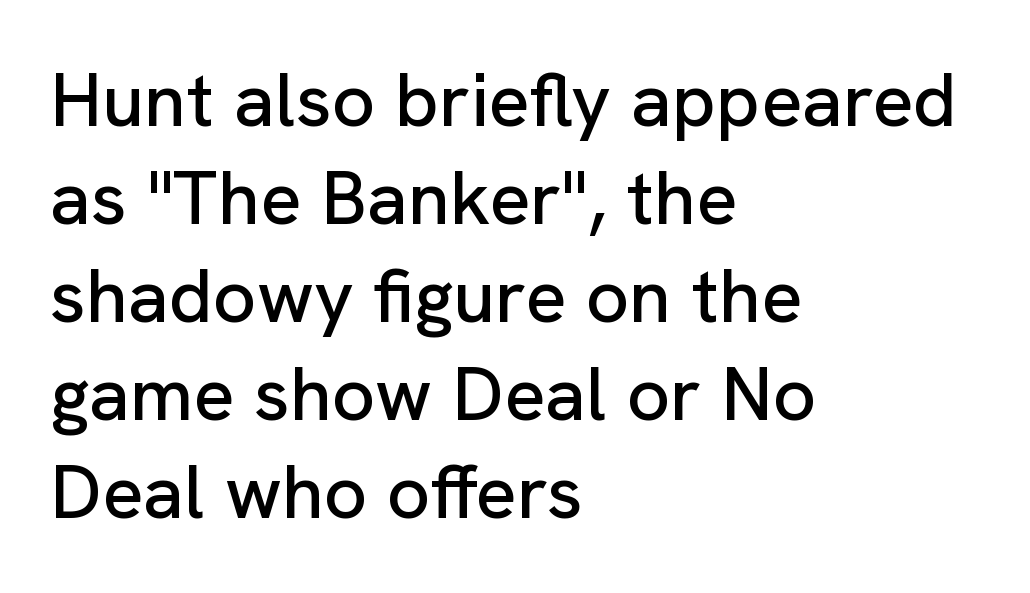
Q: Is the text italic (slanted)? A: No, it is upright.
Q: Is the typeface a serif or a sans-serif typeface? A: Sans-serif.
Q: Is the text underlined? A: No.
Q: How is the paragraph aligned? A: Left-aligned.
Q: Is the spacing between letters normal or unusually wide? A: Normal.
Q: Is the spacing between lines tight, normal or loose? A: Normal.
Q: Width (condensed, normal, or wide)? A: Normal.
Q: Stroke contrast? A: Low.
Q: x-height? A: Medium.
Q: Monospaced? A: No.
